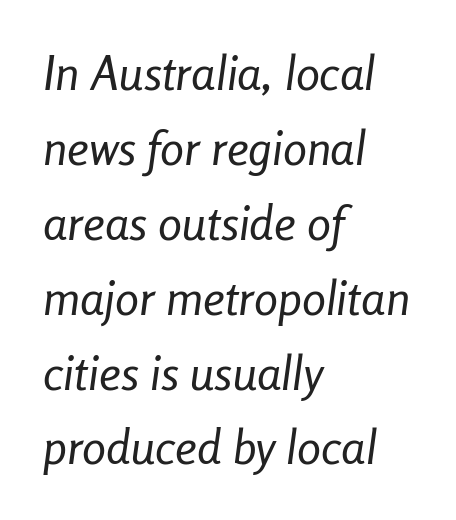
The image shows 48 px regular-weight, condensed type, italic (leaning right); set left-aligned, normal line spacing (1.56x), normal letter spacing, not underlined; low stroke contrast and a medium x-height.
